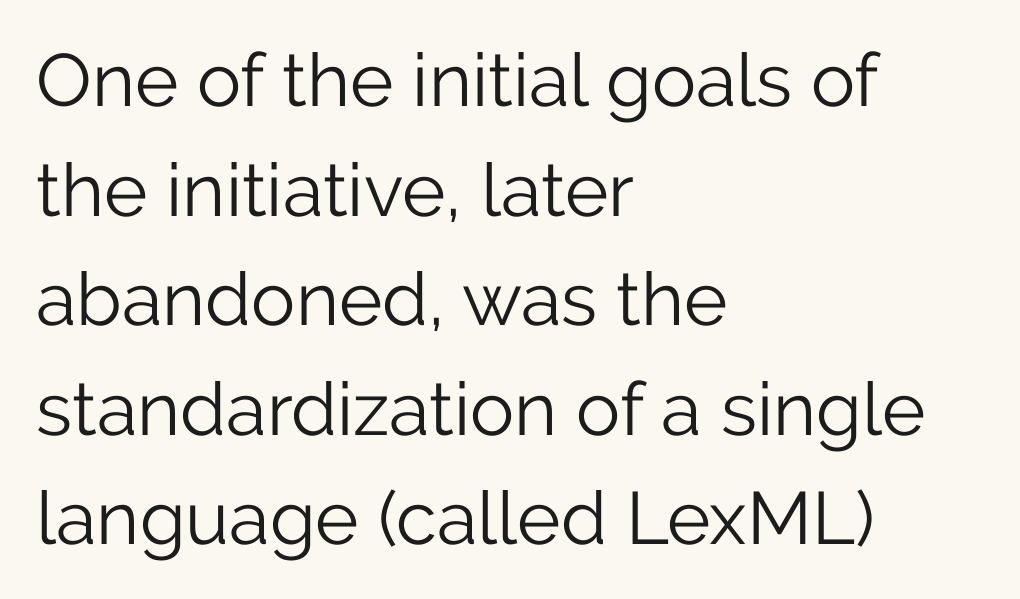
The image shows 74 px light sans-serif type, upright; set left-aligned, normal line spacing (1.48x), normal letter spacing, not underlined; low stroke contrast and a medium x-height.
